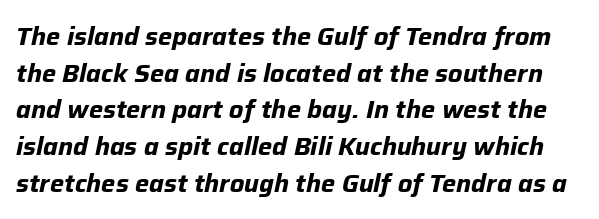
{"italic": "yes", "lean": "right", "slant_degrees": 12, "bold": "yes", "underline": "no", "line_spacing": "normal", "line_spacing_ratio": 1.47, "letter_spacing": "normal", "letter_spacing_em": 0.0, "glyph_px": 25}
